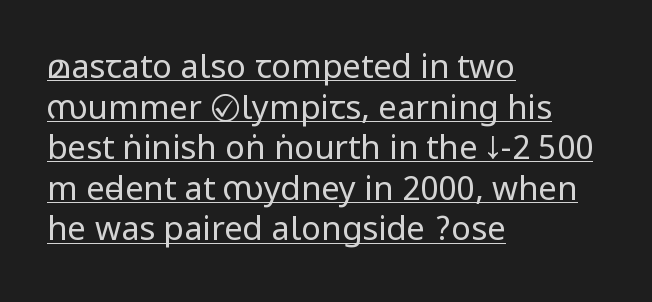
Q: Is the text bold? A: No.
Q: Is the text italic (slanted)? A: No, it is upright.
Q: Is the typeface a serif or a sans-serif typeface? A: Sans-serif.
Q: Is the text underlined? A: Yes.
Q: How is the paragraph aligned? A: Left-aligned.
Q: Is the spacing between letters normal or unusually wide? A: Normal.
Q: Width (condensed, normal, or wide)? A: Condensed.
Q: Stroke contrast? A: Low.
